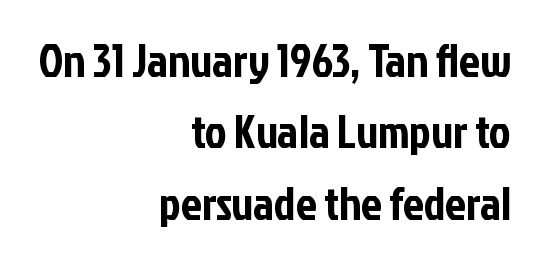
{"serif": "no", "italic": "no", "width": "condensed", "stroke_contrast": "low", "x_height": "medium", "monospaced": "no", "underline": "no", "align": "right", "line_spacing": "normal", "line_spacing_ratio": 1.55, "letter_spacing": "normal", "letter_spacing_em": 0.0, "glyph_px": 46}
